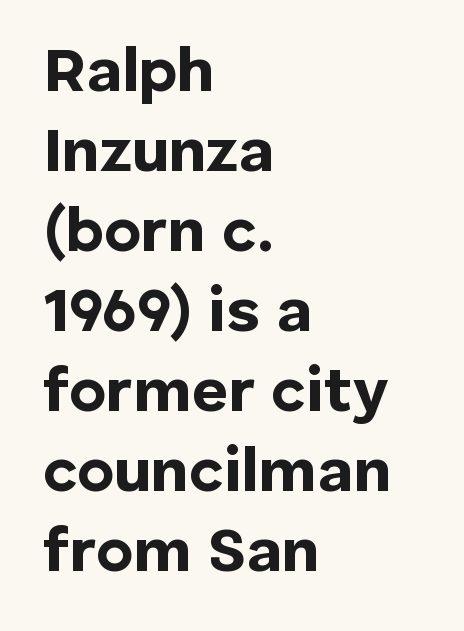
{"serif": "no", "italic": "no", "bold": "yes", "weight": "bold", "width": "normal", "stroke_contrast": "low", "x_height": "medium", "monospaced": "no", "underline": "no", "align": "left", "line_spacing": "normal", "line_spacing_ratio": 1.27, "letter_spacing": "normal", "letter_spacing_em": 0.0, "glyph_px": 63}
